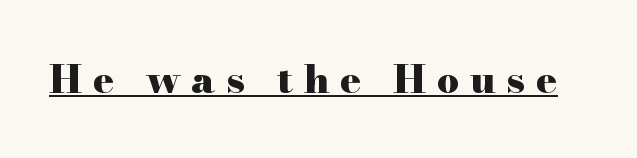
Q: Is the text bold? A: Yes.
Q: Is the text italic (slanted)? A: No, it is upright.
Q: Is the typeface a serif or a sans-serif typeface? A: Serif.
Q: Is the text underlined? A: Yes.
Q: Is the spacing between letters normal or unusually wide? A: Unusually wide.
Q: Width (condensed, normal, or wide)? A: Wide.
Q: Stroke contrast? A: High.
Q: x-height? A: Small.
Q: Monospaced? A: No.
